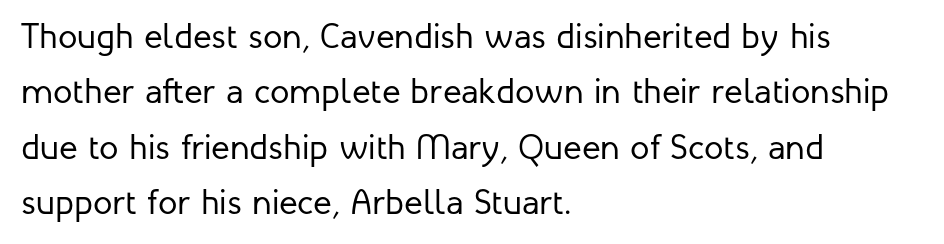
The image shows 35 px regular-weight sans-serif type, upright; set left-aligned, normal line spacing (1.58x), normal letter spacing, not underlined; low stroke contrast and a medium x-height.
